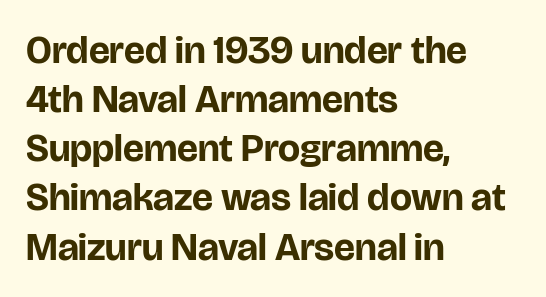
Any mark beneath the type? The region is blank. These lines stack with their left ends in a neat column. Upright lettering throughout. The face used here is proportionally spaced, like ordinary book or web type. These lines carry a lot of weight — the face is fully bold. Is the letter spacing exaggerated? No — it looks like the ordinary default.
